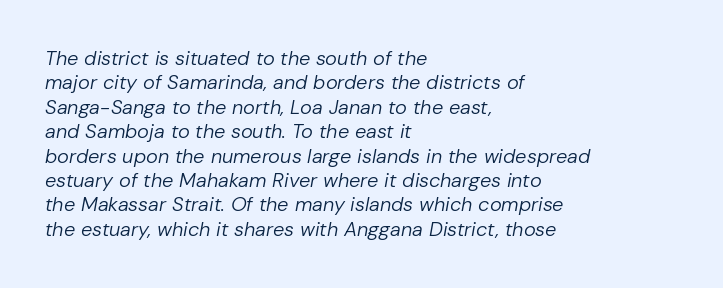
Q: Is the text bold? A: No.
Q: Is the text italic (slanted)? A: Yes, it leans right by about 10 degrees.
Q: Is the text underlined? A: No.
Q: How is the paragraph aligned? A: Left-aligned.
Q: Is the spacing between letters normal or unusually wide? A: Normal.
